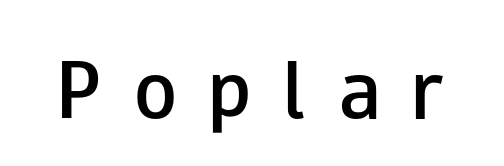
{"serif": "no", "italic": "no", "bold": "semi", "weight": "semibold", "width": "wide", "stroke_contrast": "low", "x_height": "small", "monospaced": "no", "underline": "no", "letter_spacing": "wide", "letter_spacing_em": 0.46, "glyph_px": 70}
